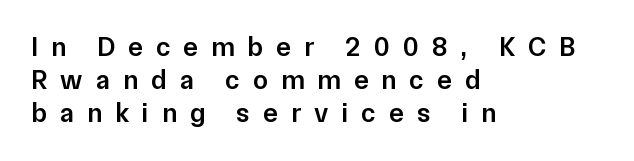
Line starts are locked; line ends wander. The passage shown is semibold, sitting just below true bold. Does the lettering tilt? It doesn't — this is upright. The line texture is sparse and dotted thanks to wide tracking. The gap between lines stays unmarked.
